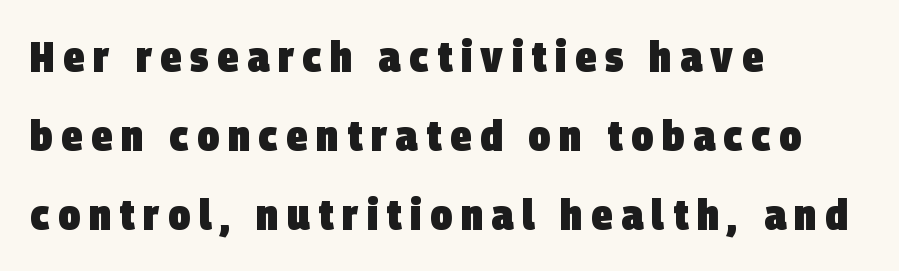
Q: Is the text bold? A: Yes.
Q: Is the typeface a serif or a sans-serif typeface? A: Sans-serif.
Q: Is the text underlined? A: No.
Q: How is the paragraph aligned? A: Left-aligned.
Q: Is the spacing between letters normal or unusually wide? A: Unusually wide.
Q: Width (condensed, normal, or wide)? A: Condensed.
Q: Stroke contrast? A: Low.
Q: x-height? A: Large.
Q: Monospaced? A: No.
